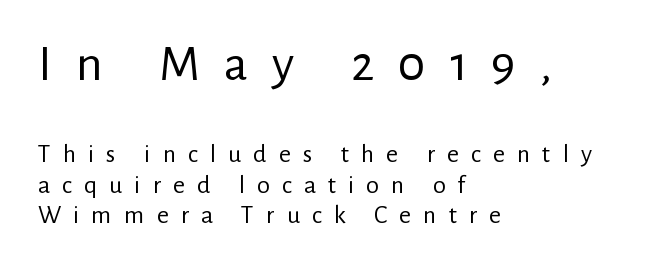
The image shows 52 px regular-weight sans-serif type, upright; set left-aligned, line spacing 1.18x, unusually wide letter spacing (+0.46 em), not underlined; the first (top) block is 2.0x larger; low stroke contrast and a medium x-height.
